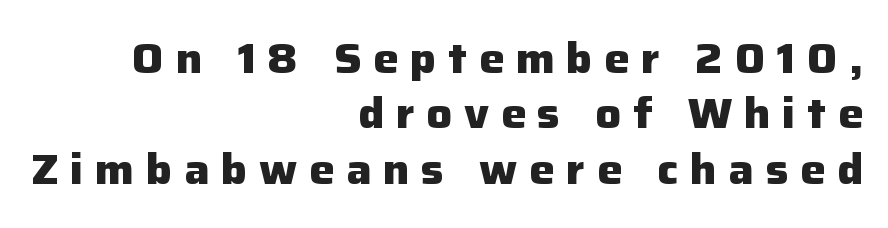
The image shows 42 px heavy sans-serif type, upright; set right-aligned, normal line spacing (1.32x), unusually wide letter spacing (+0.28 em), not underlined; low stroke contrast and a medium x-height.
